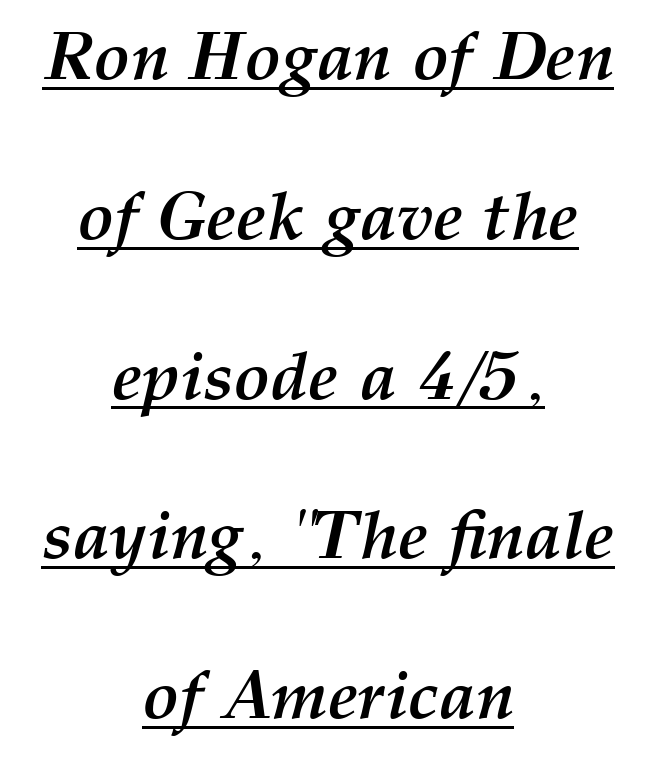
Vertical spacing — loose. This is underlined copy, the kind a proofreader might mark for attention. Observe the ordinary spacing: letters are neighbours, not strangers. Spacing verdict: proportional, widths tailored to each character. Observe the lean: these are italic letterforms.
